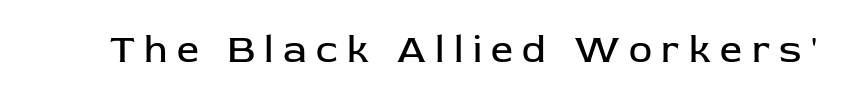
The image shows 39 px regular-weight sans-serif type, upright; set unusually wide letter spacing (+0.24 em), not underlined; low stroke contrast and a medium x-height.
